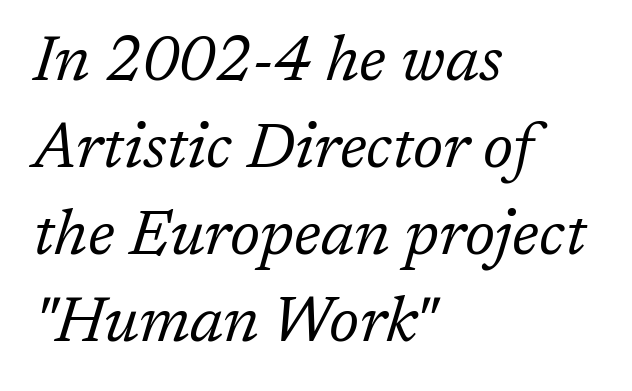
The image shows 63 px regular-weight serif type, italic (leaning right); set left-aligned, normal line spacing (1.38x), normal letter spacing, not underlined; low stroke contrast and a medium x-height.
